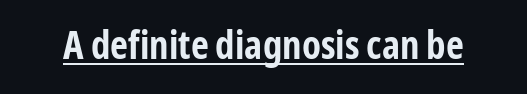
The image shows 39 px bold, condensed sans-serif type, upright; set normal letter spacing, underlined; low stroke contrast and a medium x-height.
